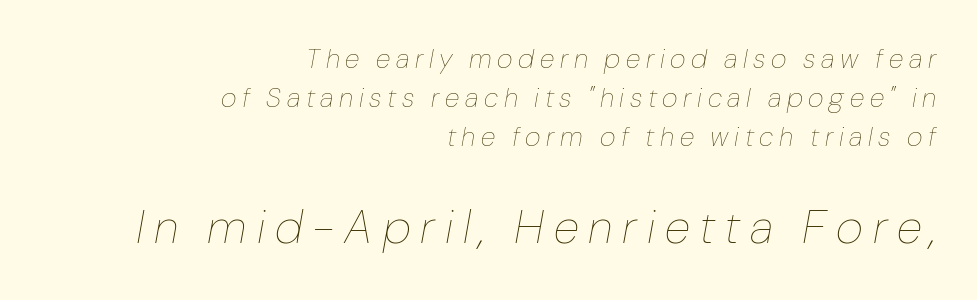
The image shows 47 px thin type, italic (leaning right); set right-aligned, normal line spacing (1.45x), unusually wide letter spacing (+0.21 em), not underlined; the second (bottom) block is 1.74x larger; low stroke contrast and a medium x-height.
